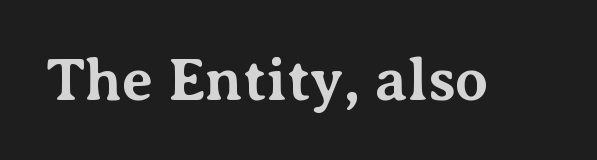
Look at the stroke-to-counter ratio: heavy, a bold. The line texture is even and compact thanks to regular tracking. The type family on display is of the serif kind. Is this a fixed-width face? No — the glyphs have proportional, varying widths.
